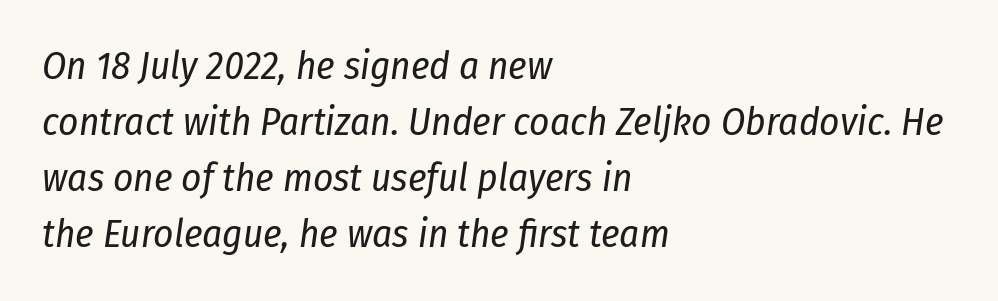
Proportional: the letters do not fall into vertical columns. The rendering anchors every line to the left-hand side. The typography opts for an oblique posture over an upright one. These lines keep a tight, regular rhythm from letter to letter.
